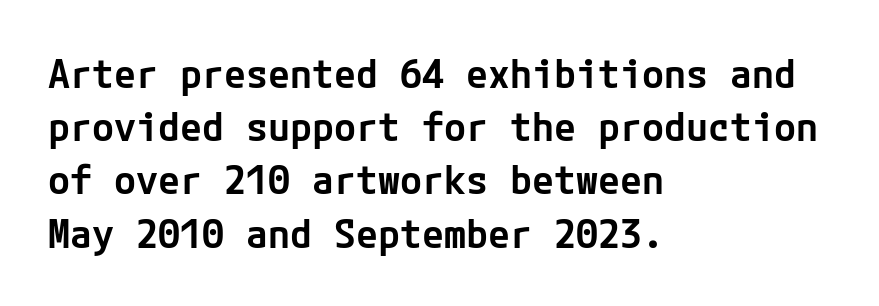
{"serif": "no", "italic": "no", "bold": "semi", "weight": "semibold", "width": "normal", "stroke_contrast": "low", "x_height": "medium", "underline": "no", "align": "left", "line_spacing": "normal", "line_spacing_ratio": 1.33, "letter_spacing": "normal", "letter_spacing_em": 0.0, "glyph_px": 40}
